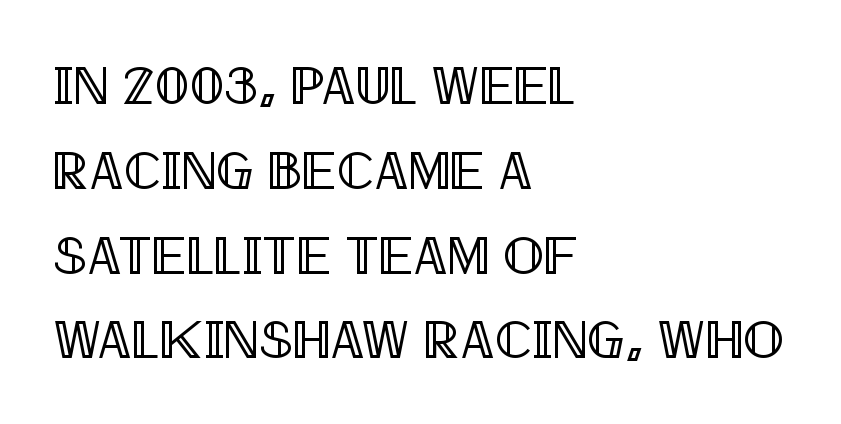
The image shows 54 px condensed type, upright; set left-aligned, normal line spacing (1.57x), normal letter spacing, not underlined; a large x-height.
